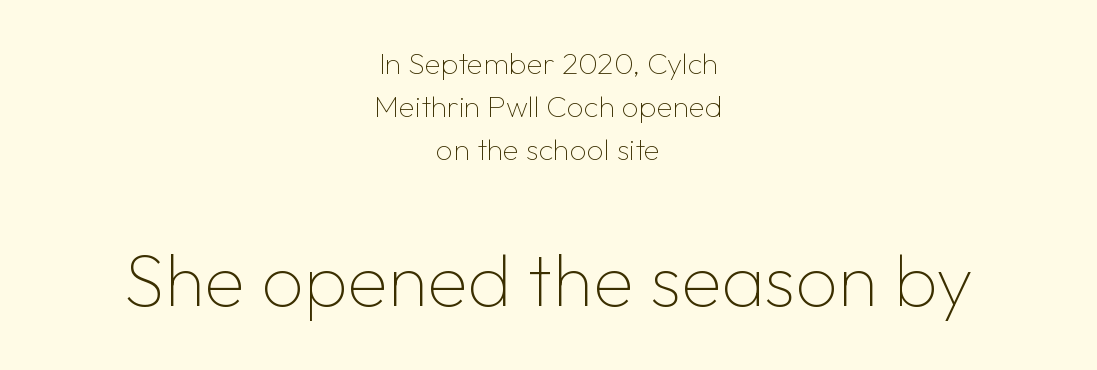
{"serif": "no", "italic": "no", "bold": "no", "weight": "thin", "width": "normal", "stroke_contrast": "low", "x_height": "medium", "monospaced": "no", "underline": "no", "align": "center", "line_spacing": "normal", "line_spacing_ratio": 1.43, "letter_spacing": "normal", "letter_spacing_em": 0.0, "larger_block": "second", "size_ratio": 2.47, "glyph_px": 74}
